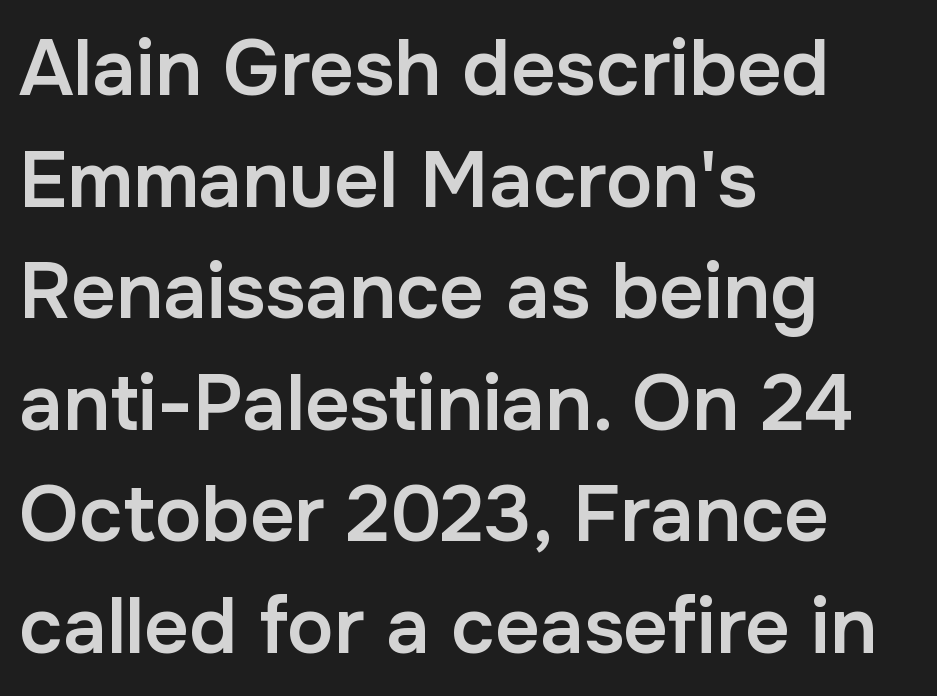
{"serif": "no", "italic": "no", "bold": "semi", "weight": "semibold", "width": "normal", "stroke_contrast": "low", "x_height": "medium", "monospaced": "no", "underline": "no", "align": "left", "line_spacing": "normal", "line_spacing_ratio": 1.43, "letter_spacing": "normal", "letter_spacing_em": 0.0, "glyph_px": 78}
